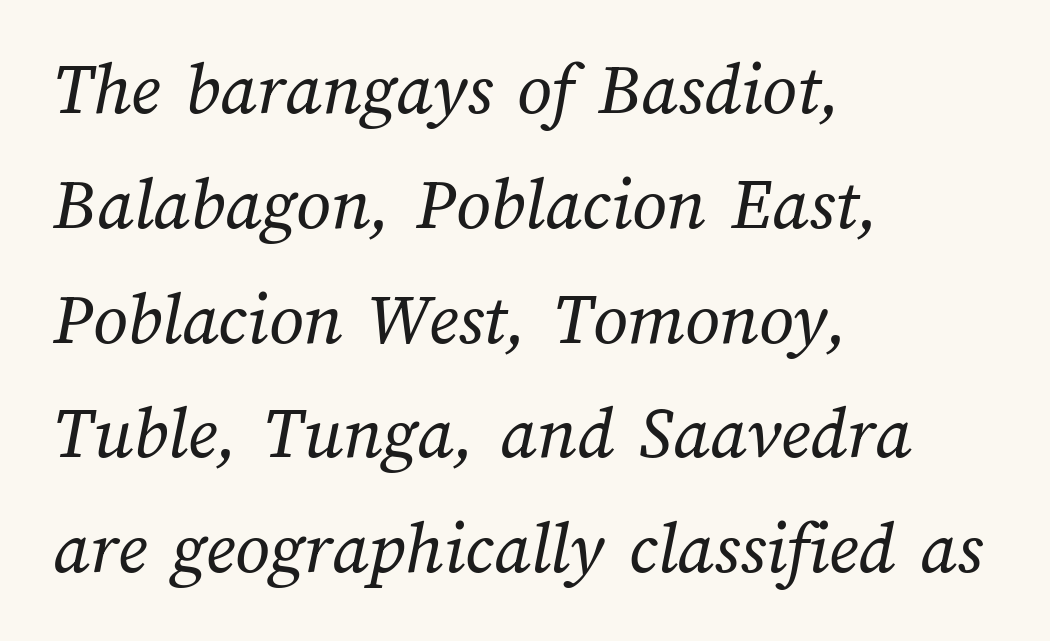
Compared with typical paragraphs, the rows here are spaced about the same. This sample uses plain, unmodified letter spacing. Here the designer chose a conventional face with non-uniform glyph widths. Glance below the letters and you will spot only blank space. A student would call this left alignment; a typographer would say flush left, rag right. This reads as an unemphasized weight, regular at the heaviest.
